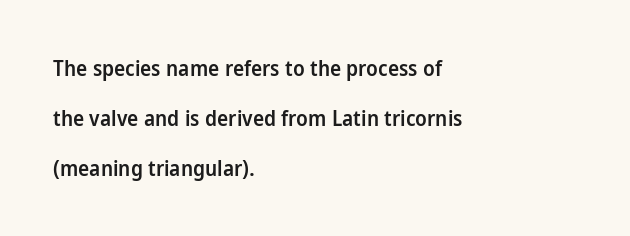
The image shows 21 px text type, upright; set left-aligned, loose line spacing (2.37x), normal letter spacing, not underlined.
